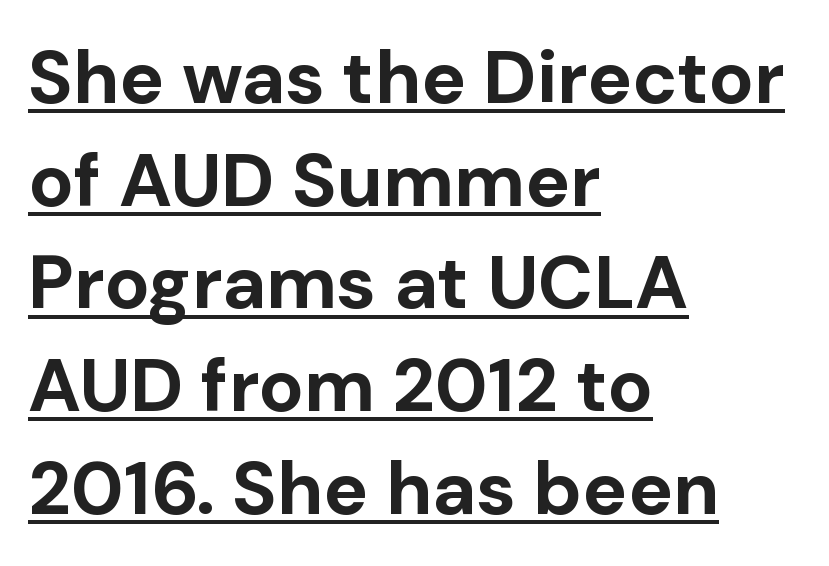
Q: Is the text bold? A: Yes.
Q: Is the text italic (slanted)? A: No, it is upright.
Q: Is the typeface a serif or a sans-serif typeface? A: Sans-serif.
Q: Is the text underlined? A: Yes.
Q: How is the paragraph aligned? A: Left-aligned.
Q: Is the spacing between letters normal or unusually wide? A: Normal.
Q: Is the spacing between lines tight, normal or loose? A: Normal.
Q: Width (condensed, normal, or wide)? A: Normal.
Q: Stroke contrast? A: Low.
Q: x-height? A: Medium.
Q: Monospaced? A: No.
